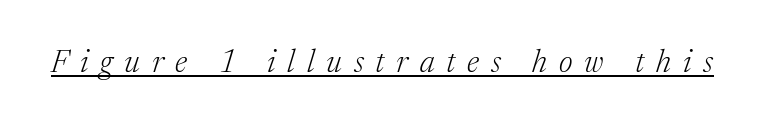
Q: Is the text bold? A: No.
Q: Is the text italic (slanted)? A: Yes, it leans right by about 17 degrees.
Q: Is the typeface a serif or a sans-serif typeface? A: Serif.
Q: Is the text underlined? A: Yes.
Q: Is the spacing between letters normal or unusually wide? A: Unusually wide.
Q: Width (condensed, normal, or wide)? A: Normal.
Q: Stroke contrast? A: Medium.
Q: x-height? A: Medium.
Q: Monospaced? A: No.
